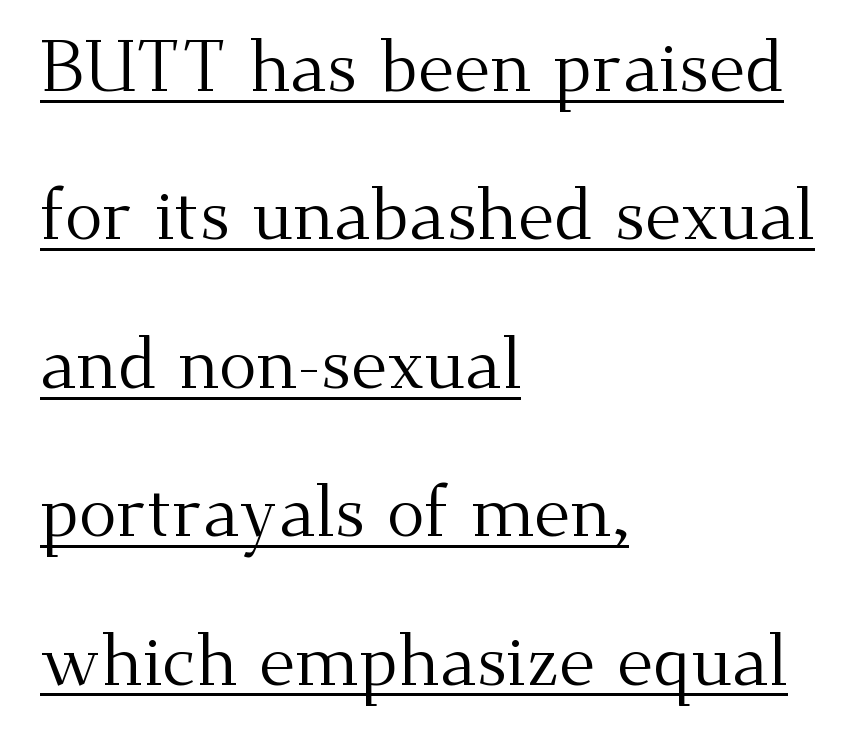
The image shows 71 px regular-weight serif type, upright; set left-aligned, loose line spacing (2.09x), normal letter spacing, underlined; medium stroke contrast and a small x-height.
